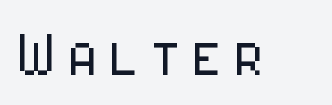
You could not count columns in this text — the font is proportionally spaced. Nothing heavy about these letters — not bold at all. A sans-serif font was chosen for this passage. The words here are not underlined. The font's upright variant was chosen for this text.
